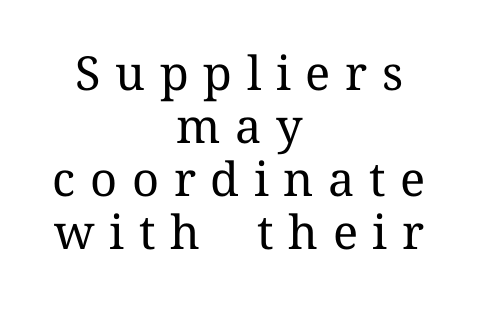
Q: Is the text bold? A: No.
Q: Is the text italic (slanted)? A: No, it is upright.
Q: Is the typeface a serif or a sans-serif typeface? A: Serif.
Q: Is the text underlined? A: No.
Q: How is the paragraph aligned? A: Centered.
Q: Is the spacing between letters normal or unusually wide? A: Unusually wide.
Q: Is the spacing between lines tight, normal or loose? A: Tight.
Q: Width (condensed, normal, or wide)? A: Normal.
Q: Stroke contrast? A: Medium.
Q: x-height? A: Medium.
Q: Monospaced? A: No.
